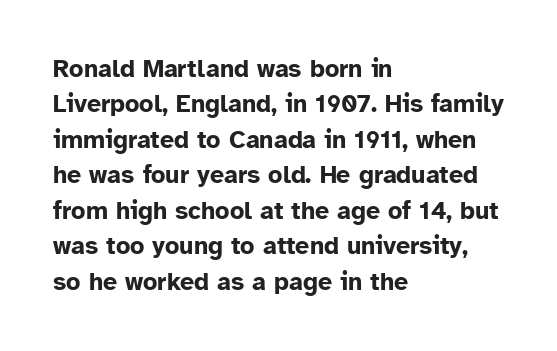
{"italic": "no", "bold": "yes", "underline": "no", "align": "left", "line_spacing": "normal", "line_spacing_ratio": 1.42, "letter_spacing": "normal", "letter_spacing_em": 0.0, "glyph_px": 25}
